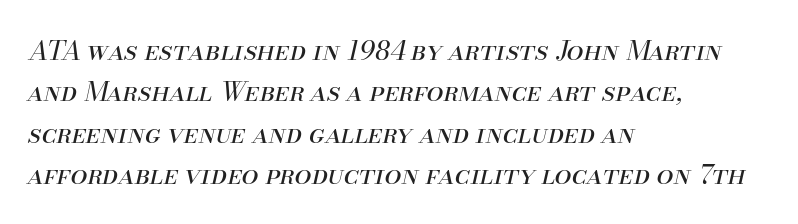
Q: Is the text bold? A: No.
Q: Is the text italic (slanted)? A: Yes, it leans right by about 13 degrees.
Q: Is the text underlined? A: No.
Q: How is the paragraph aligned? A: Left-aligned.
Q: Is the spacing between letters normal or unusually wide? A: Normal.
Q: Is the spacing between lines tight, normal or loose? A: Normal.
